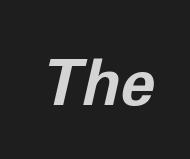
Students, this is bold: see how much ink each stroke carries. The space beneath each line is pristine and unruled. These lines keep a tight, regular rhythm from letter to letter. Character widths vary here, with narrow letters taking less room than wide ones.
